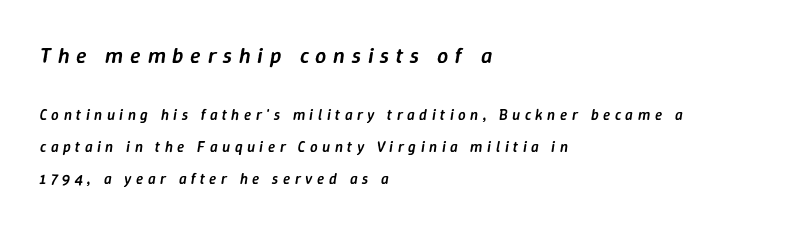
The image shows 22 px text type, italic (leaning right); set left-aligned, loose line spacing (2.13x), unusually wide letter spacing (+0.3 em), not underlined; the first (top) block is 1.47x larger.
